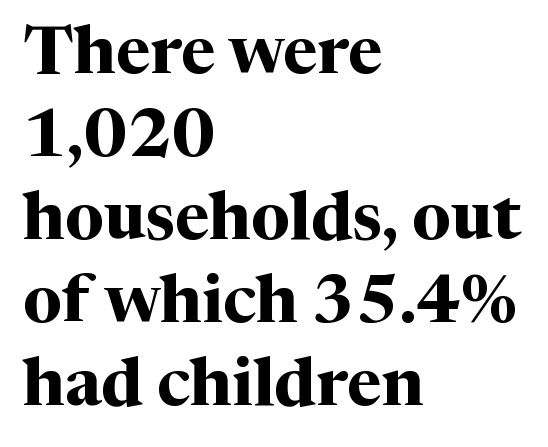
Q: Is the text bold? A: Yes.
Q: Is the text italic (slanted)? A: No, it is upright.
Q: Is the typeface a serif or a sans-serif typeface? A: Serif.
Q: Is the text underlined? A: No.
Q: How is the paragraph aligned? A: Left-aligned.
Q: Is the spacing between letters normal or unusually wide? A: Normal.
Q: Width (condensed, normal, or wide)? A: Normal.
Q: Stroke contrast? A: Medium.
Q: x-height? A: Medium.
Q: Monospaced? A: No.
